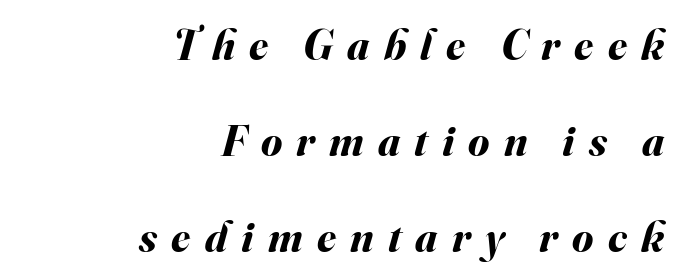
The image shows 43 px bold type, italic (leaning right); set right-aligned, loose line spacing (2.23x), unusually wide letter spacing (+0.33 em), not underlined; medium stroke contrast and a small x-height.
